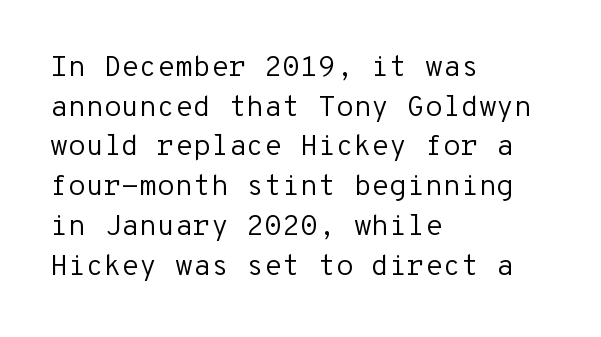
Leftover space on each line is placed entirely after the last word. No extra tracking has been applied to these lines. Vertical strokes here are truly vertical. The letters carry no serifs — their stems end cleanly without finishing strokes.
